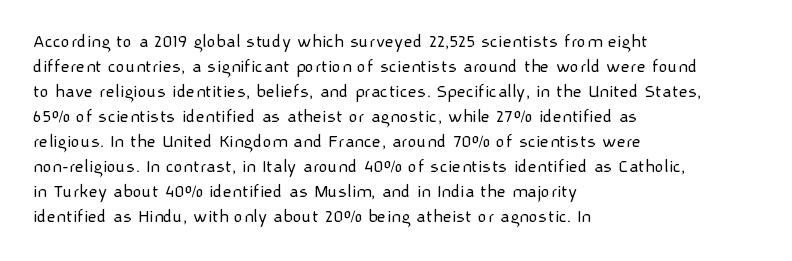
Q: Is the text bold? A: No.
Q: Is the text italic (slanted)? A: No, it is upright.
Q: Is the text underlined? A: No.
Q: How is the paragraph aligned? A: Left-aligned.
Q: Is the spacing between letters normal or unusually wide? A: Normal.
Q: Is the spacing between lines tight, normal or loose? A: Normal.
